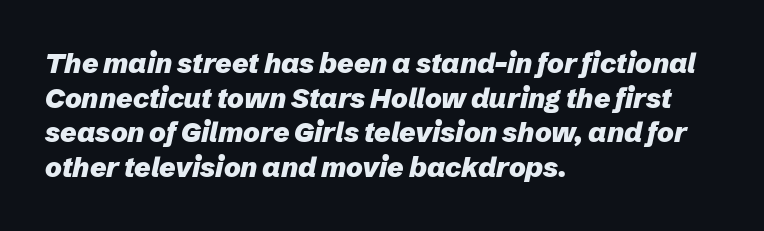
Q: Is the text bold? A: Yes.
Q: Is the text italic (slanted)? A: Yes, it leans right by about 12 degrees.
Q: Is the text underlined? A: No.
Q: How is the paragraph aligned? A: Left-aligned.
Q: Is the spacing between letters normal or unusually wide? A: Normal.
Q: Width (condensed, normal, or wide)? A: Normal.
Q: Stroke contrast? A: Low.
Q: x-height? A: Medium.
Q: Monospaced? A: No.
